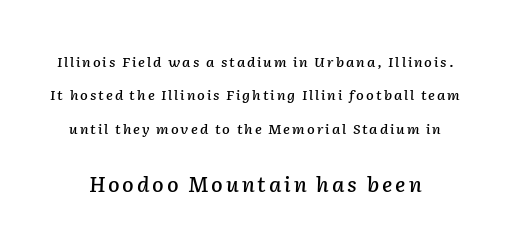
Does the bottom block carry the larger type? Yes, it does. Glance below the letters and you will spot only blank space. Loosely led — the rows are spread out. Emphasis-style slanted type is in use.
